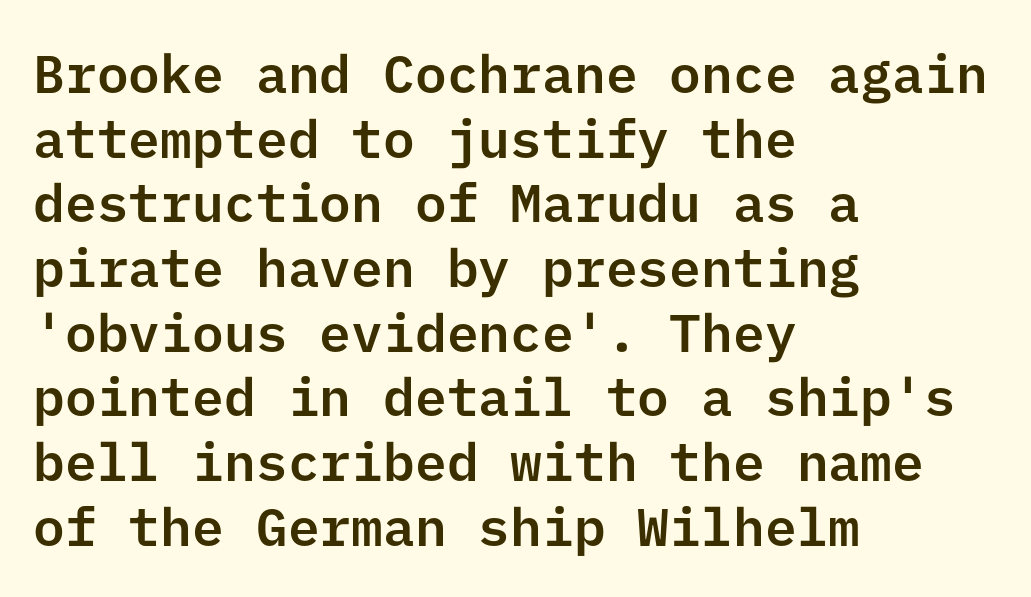
Q: Is the text italic (slanted)? A: No, it is upright.
Q: Is the typeface a serif or a sans-serif typeface? A: Sans-serif.
Q: Is the text underlined? A: No.
Q: How is the paragraph aligned? A: Left-aligned.
Q: Is the spacing between letters normal or unusually wide? A: Normal.
Q: Width (condensed, normal, or wide)? A: Normal.
Q: Stroke contrast? A: Low.
Q: x-height? A: Medium.
